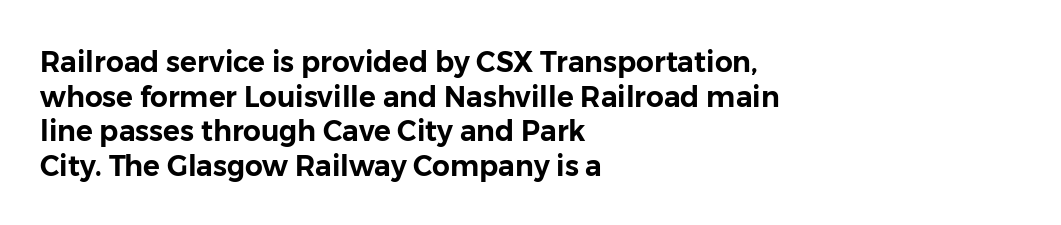
{"serif": "no", "italic": "no", "width": "normal", "stroke_contrast": "low", "x_height": "medium", "monospaced": "no", "underline": "no", "align": "left", "line_spacing_ratio": 1.24, "letter_spacing": "normal", "letter_spacing_em": 0.0, "glyph_px": 28}
